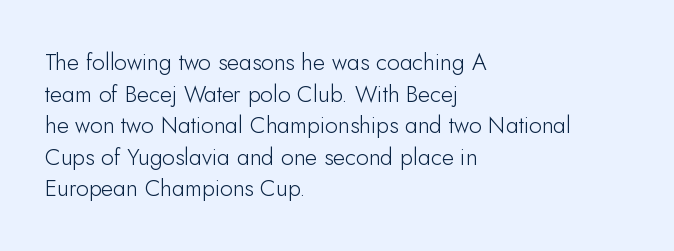
The image shows 23 px text type, upright; set left-aligned, normal line spacing (1.37x), normal letter spacing, not underlined.
